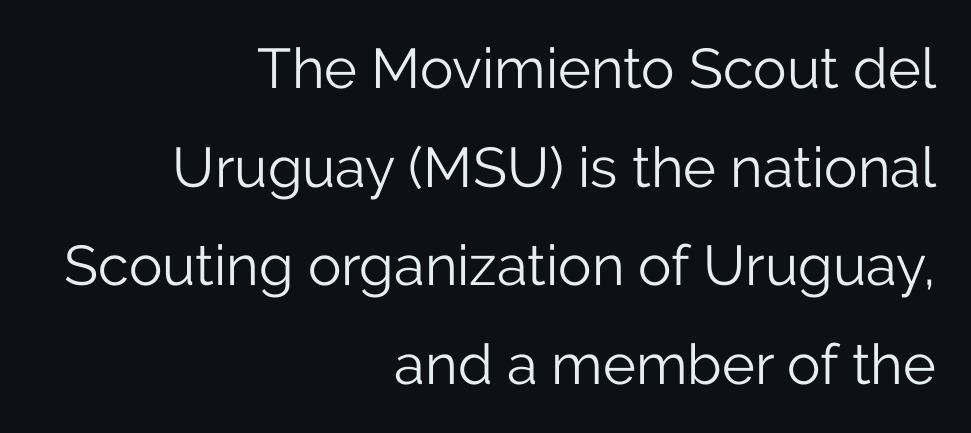
Q: Is the text bold? A: No.
Q: Is the text italic (slanted)? A: No, it is upright.
Q: Is the typeface a serif or a sans-serif typeface? A: Sans-serif.
Q: Is the text underlined? A: No.
Q: How is the paragraph aligned? A: Right-aligned.
Q: Is the spacing between letters normal or unusually wide? A: Normal.
Q: Width (condensed, normal, or wide)? A: Normal.
Q: Stroke contrast? A: Low.
Q: x-height? A: Medium.
Q: Monospaced? A: No.
